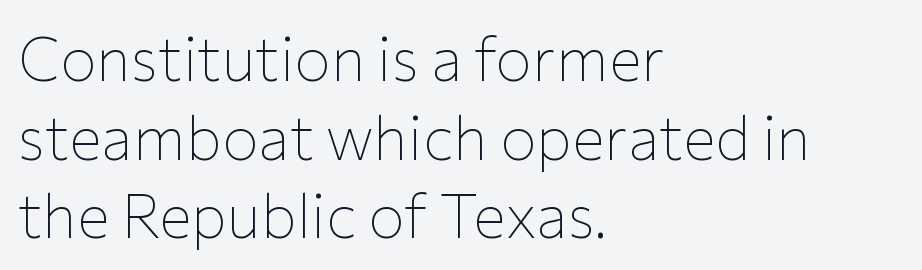
{"serif": "no", "italic": "no", "bold": "no", "weight": "thin", "width": "normal", "stroke_contrast": "low", "x_height": "medium", "monospaced": "no", "underline": "no", "align": "left", "line_spacing": "normal", "line_spacing_ratio": 1.29, "letter_spacing": "normal", "letter_spacing_em": 0.0, "glyph_px": 61}
